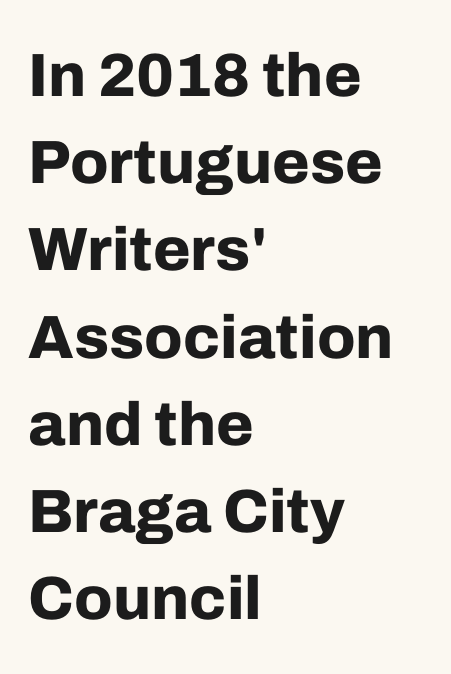
Q: Is the text bold? A: Yes.
Q: Is the text italic (slanted)? A: No, it is upright.
Q: Is the typeface a serif or a sans-serif typeface? A: Sans-serif.
Q: Is the text underlined? A: No.
Q: How is the paragraph aligned? A: Left-aligned.
Q: Is the spacing between letters normal or unusually wide? A: Normal.
Q: Is the spacing between lines tight, normal or loose? A: Normal.
Q: Width (condensed, normal, or wide)? A: Normal.
Q: Stroke contrast? A: Low.
Q: x-height? A: Medium.
Q: Monospaced? A: No.
